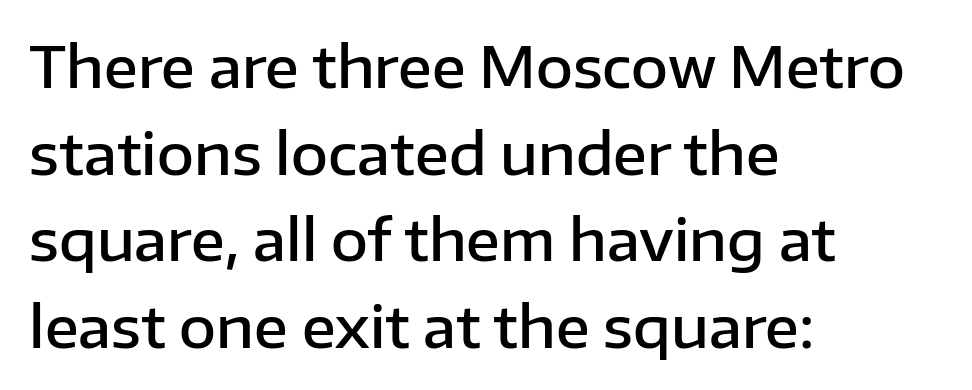
Caption: standard tracking, unaltered. Words float on clear page, feet unadorned. The passage shown is semibold, sitting just below true bold. Posture: vertical. Compared with typical paragraphs, the rows here are spaced about the same.
